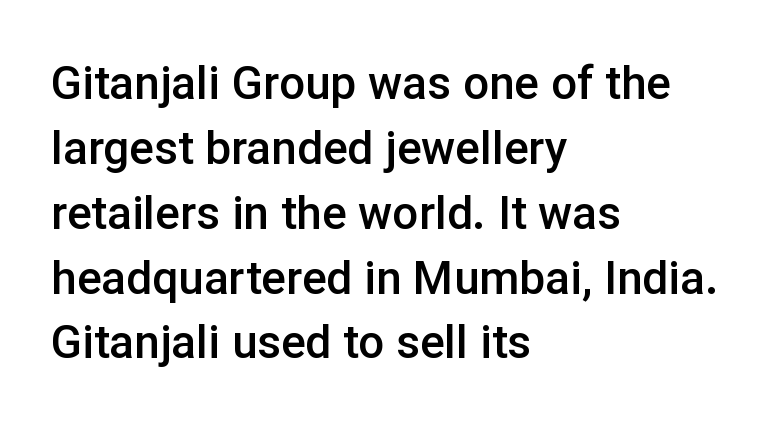
The face used here is a sans, in the tradition of grotesques and geometrics. Leading matches the norm, producing a regular column. The letters stand straight up with perfectly vertical stems. The baseline area is clear. Think of a printed novel: that variable character pitch is what you see here.
